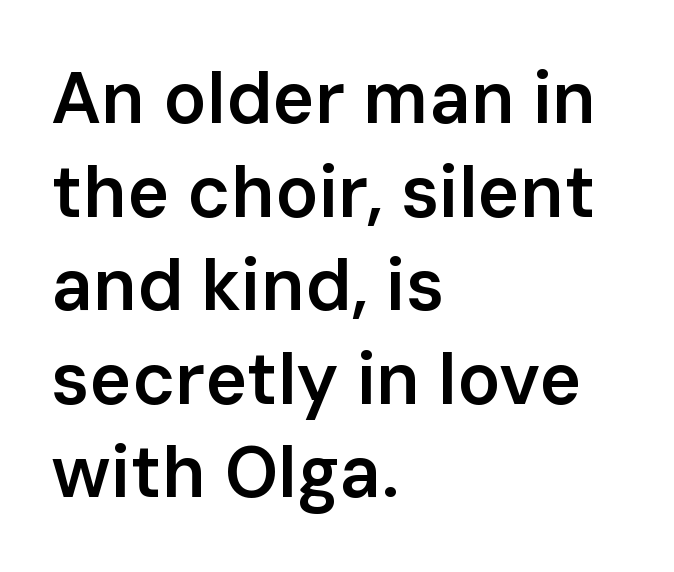
What weight is shown? A semibold, between regular and bold. Characters remain perfectly vertical along every line. The face used here is proportionally spaced, like ordinary book or web type. The text was rendered using a sans face with plain stroke endings. The text block is weighted toward the left margin, trailing off unevenly rightward.
